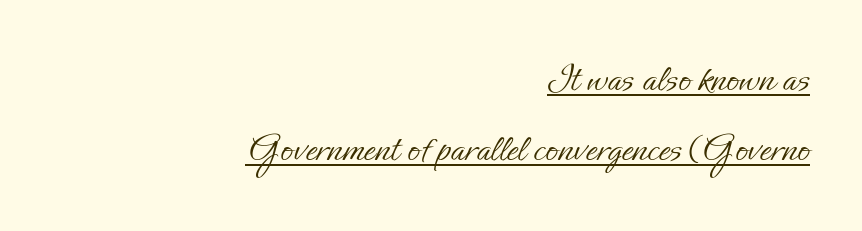
Q: Is the text bold? A: No.
Q: Is the text italic (slanted)? A: Yes.
Q: Is the text underlined? A: Yes.
Q: How is the paragraph aligned? A: Right-aligned.
Q: Is the spacing between letters normal or unusually wide? A: Normal.
Q: Width (condensed, normal, or wide)? A: Normal.
Q: Stroke contrast? A: Low.
Q: x-height? A: Small.
Q: Monospaced? A: No.
